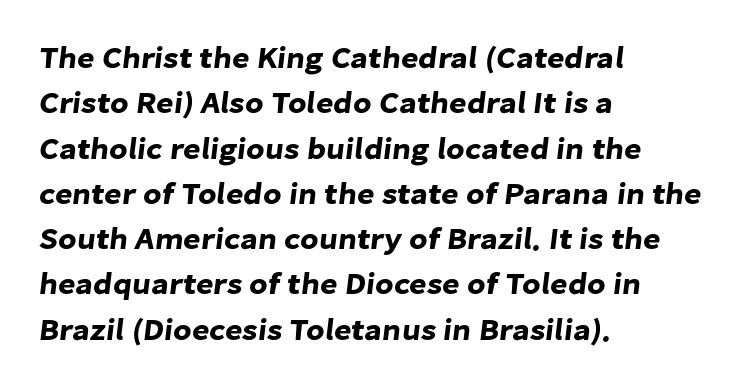
{"serif": "no", "width": "normal", "stroke_contrast": "low", "x_height": "medium", "monospaced": "no", "underline": "no", "align": "left", "line_spacing": "normal", "line_spacing_ratio": 1.51, "letter_spacing": "normal", "letter_spacing_em": 0.0, "glyph_px": 30}
